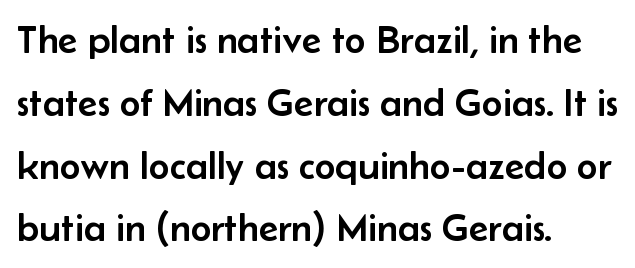
Q: Is the text italic (slanted)? A: No, it is upright.
Q: Is the typeface a serif or a sans-serif typeface? A: Sans-serif.
Q: Is the text underlined? A: No.
Q: How is the paragraph aligned? A: Left-aligned.
Q: Is the spacing between letters normal or unusually wide? A: Normal.
Q: Is the spacing between lines tight, normal or loose? A: Normal.
Q: Width (condensed, normal, or wide)? A: Normal.
Q: Stroke contrast? A: Low.
Q: x-height? A: Small.
Q: Monospaced? A: No.
